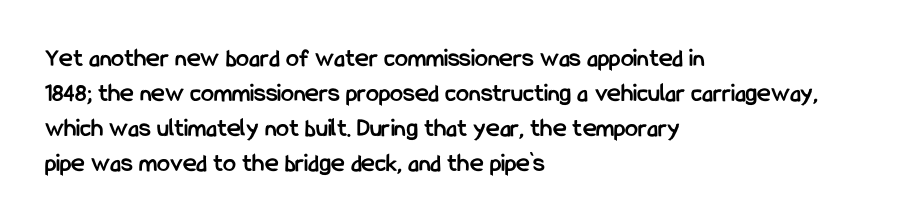
The image shows 26 px bold type, upright; set left-aligned, normal line spacing (1.34x), normal letter spacing, not underlined.
